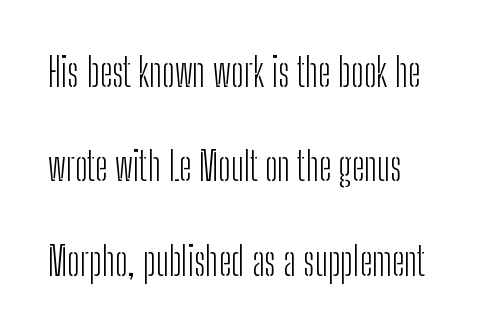
The image shows 39 px light, condensed sans-serif type, upright; set left-aligned, loose line spacing (2.42x), normal letter spacing, not underlined; low stroke contrast and a medium x-height.
